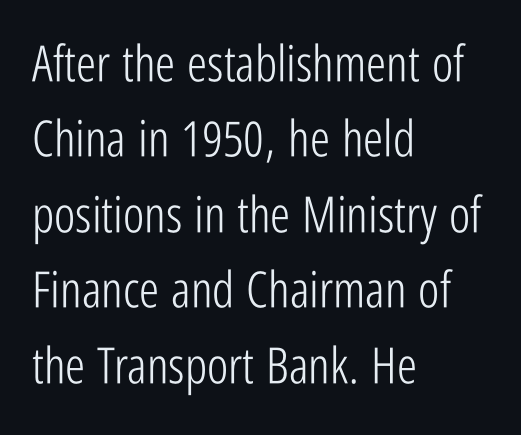
Is the letter spacing exaggerated? No — it looks like the ordinary default. The passage shown is typed in a proportional face where columns would drift. Font category for this specimen: sans-serif. This sample keeps an unexceptional amount of space between lines. The face looks like a standard text weight, possibly lighter. No italicization has been applied; the sample stays upright.
